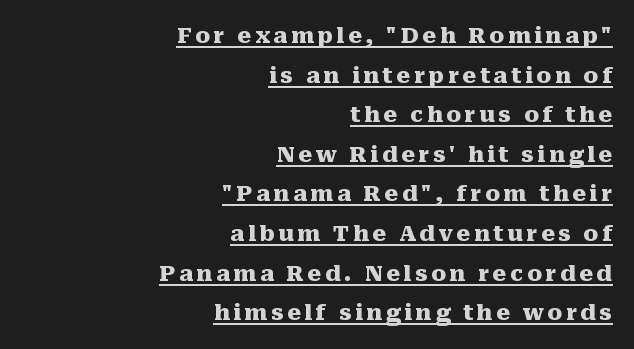
{"italic": "no", "bold": "yes", "underline": "yes", "align": "right", "line_spacing_ratio": 1.8, "glyph_px": 22}
